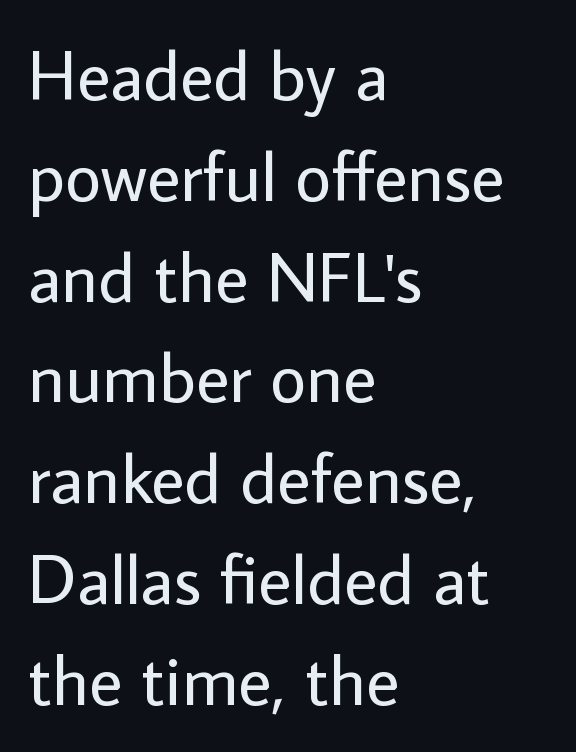
Stroke mass is kept to a normal reading level or below. Underlining? Definitely not there. Nothing unusual about the tracking: characters are spaced as the font intends. Unlike italic type, these characters show no tilt at all. One glance says typical: line gaps are just what's usual. If you drew a ruler down the left edge, every line would touch it.
